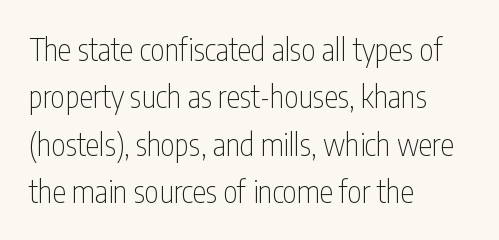
Q: Is the text bold? A: No.
Q: Is the text italic (slanted)? A: No, it is upright.
Q: Is the typeface a serif or a sans-serif typeface? A: Sans-serif.
Q: Is the text underlined? A: No.
Q: How is the paragraph aligned? A: Left-aligned.
Q: Is the spacing between letters normal or unusually wide? A: Normal.
Q: Is the spacing between lines tight, normal or loose? A: Normal.
Q: Width (condensed, normal, or wide)? A: Condensed.
Q: Stroke contrast? A: Low.
Q: x-height? A: Medium.
Q: Monospaced? A: No.
